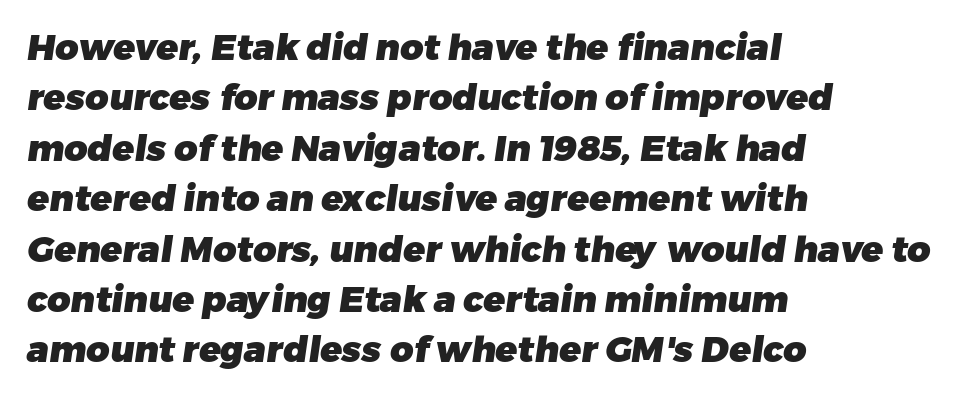
{"serif": "no", "bold": "yes", "weight": "heavy", "width": "normal", "stroke_contrast": "low", "x_height": "medium", "monospaced": "no", "underline": "no", "align": "left", "line_spacing": "normal", "line_spacing_ratio": 1.4, "letter_spacing": "normal", "letter_spacing_em": 0.0, "glyph_px": 36}
